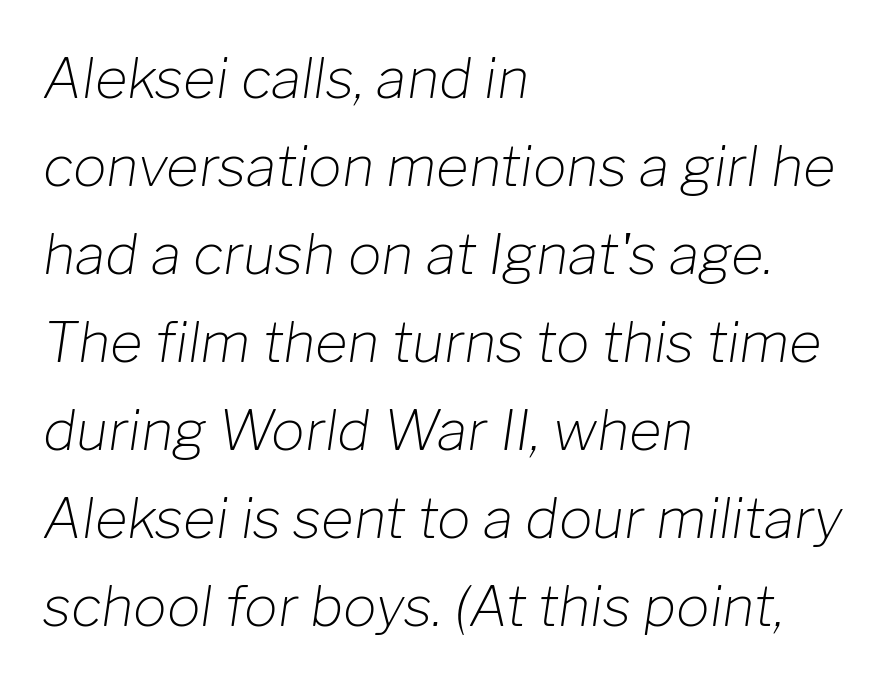
Q: Is the text bold? A: No.
Q: Is the text italic (slanted)? A: Yes, it leans right by about 8 degrees.
Q: Is the text underlined? A: No.
Q: How is the paragraph aligned? A: Left-aligned.
Q: Is the spacing between letters normal or unusually wide? A: Normal.
Q: Is the spacing between lines tight, normal or loose? A: Normal.
Q: Width (condensed, normal, or wide)? A: Normal.
Q: Stroke contrast? A: Low.
Q: x-height? A: Medium.
Q: Monospaced? A: No.
